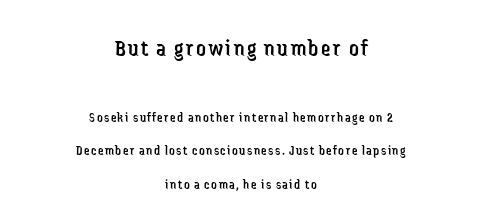
The image shows 24 px text type, upright; set centered, loose line spacing (2.4x), not underlined; the first (top) block is 1.71x larger.
